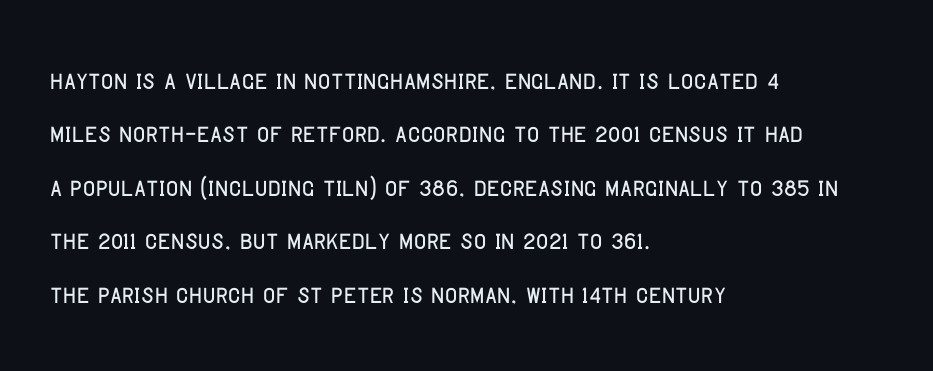
Is this a fixed-width face? No — the glyphs have proportional, varying widths. The designer left line spacing at the default. Tall strokes in this sample are plumb rather than angled. Tracking value appears to be zero — textbook default spacing.
